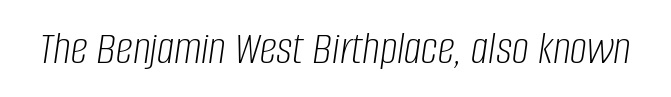
{"italic": "yes", "lean": "right", "slant_degrees": 8, "bold": "no", "weight": "light", "width": "condensed", "stroke_contrast": "low", "x_height": "large", "monospaced": "no", "underline": "no", "letter_spacing": "normal", "letter_spacing_em": 0.0, "glyph_px": 48}
